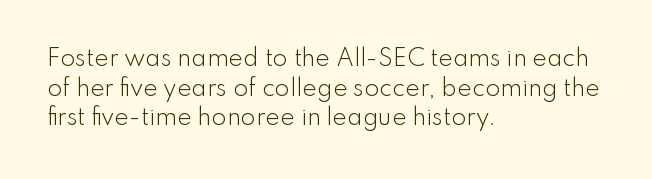
Q: Is the text bold? A: No.
Q: Is the text italic (slanted)? A: No, it is upright.
Q: Is the text underlined? A: No.
Q: How is the paragraph aligned? A: Left-aligned.
Q: Is the spacing between letters normal or unusually wide? A: Normal.
Q: Is the spacing between lines tight, normal or loose? A: Normal.
